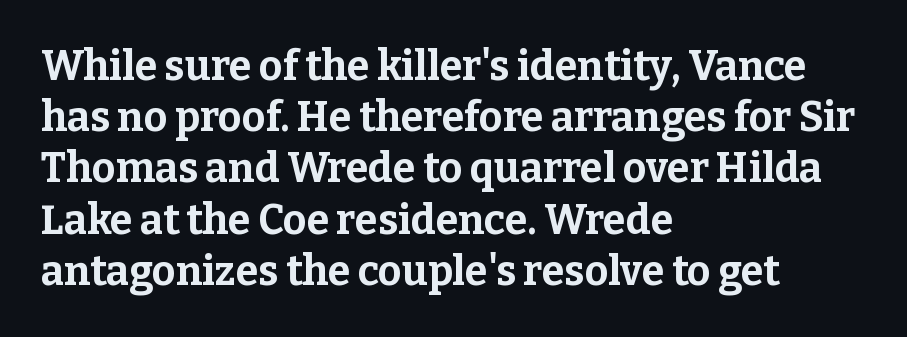
Q: Is the text bold? A: Yes.
Q: Is the text italic (slanted)? A: No, it is upright.
Q: Is the typeface a serif or a sans-serif typeface? A: Serif.
Q: Is the text underlined? A: No.
Q: How is the paragraph aligned? A: Left-aligned.
Q: Is the spacing between letters normal or unusually wide? A: Normal.
Q: Is the spacing between lines tight, normal or loose? A: Normal.
Q: Width (condensed, normal, or wide)? A: Normal.
Q: Stroke contrast? A: Low.
Q: x-height? A: Medium.
Q: Monospaced? A: No.
